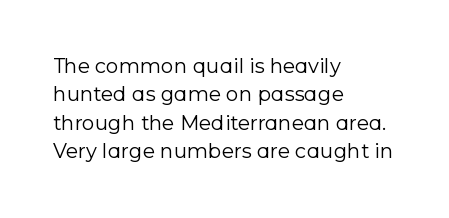
Glyph-to-glyph distance matches everyday printed text. One glance says typical: line gaps are just what's usual. A bare baseline throughout the passage. Does the lettering tilt? It doesn't — this is upright.
